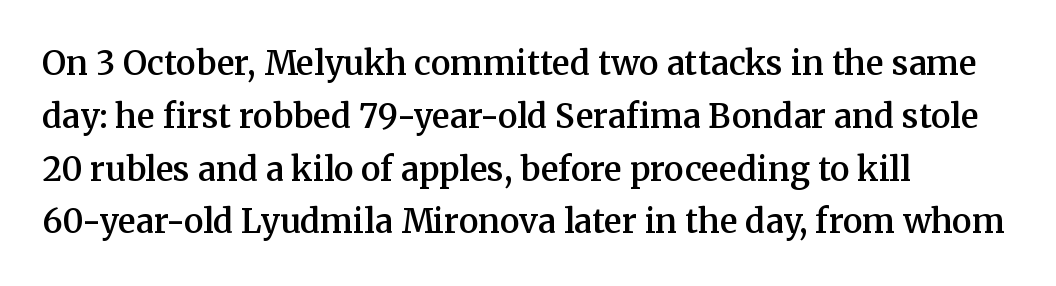
This is the in-between weight designers call semibold or demi. Letters rest on an invisible, unmarked baseline. The lines in this sample share a left origin and differ only in where they stop. Yep, those are serifs on the letters. Italic? Not at all — the glyphs are vertical.
